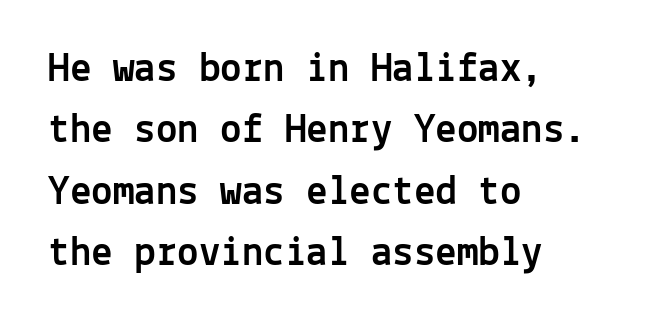
The image shows 43 px sans-serif type, upright, monospaced; set left-aligned, normal line spacing (1.43x), normal letter spacing, not underlined; a medium x-height.
